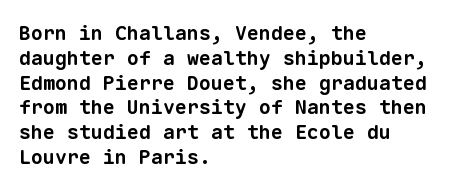
Q: Is the text bold? A: Yes.
Q: Is the text underlined? A: No.
Q: How is the paragraph aligned? A: Left-aligned.
Q: Is the spacing between letters normal or unusually wide? A: Normal.
